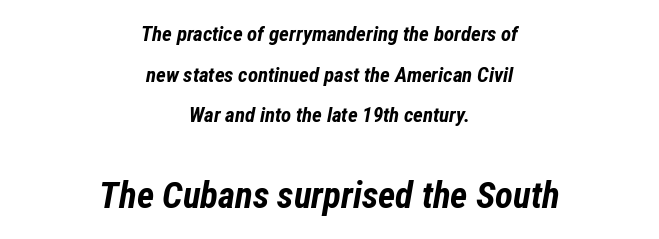
The image shows 37 px bold, condensed type, italic (leaning right); set centered, loose line spacing (1.94x), normal letter spacing, not underlined; the second (bottom) block is 1.76x larger; low stroke contrast and a medium x-height.
